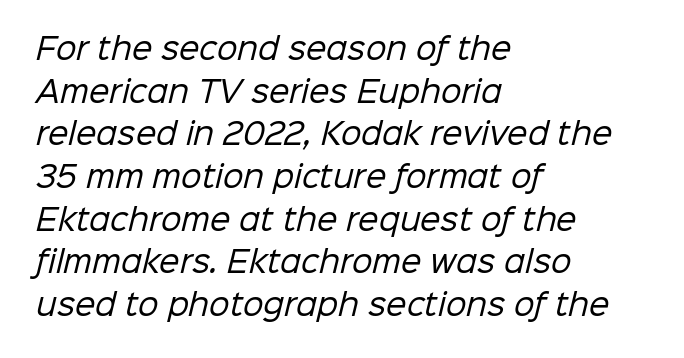
{"serif": "no", "bold": "no", "weight": "regular", "width": "normal", "stroke_contrast": "low", "x_height": "medium", "monospaced": "no", "underline": "no", "align": "left", "line_spacing": "normal", "line_spacing_ratio": 1.47, "letter_spacing": "normal", "letter_spacing_em": 0.0, "glyph_px": 29}
